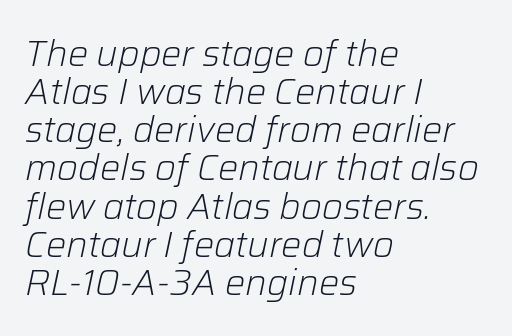
{"italic": "yes", "lean": "right", "slant_degrees": 12, "bold": "no", "weight": "light", "width": "normal", "stroke_contrast": "low", "x_height": "medium", "monospaced": "no", "underline": "no", "align": "left", "line_spacing": "tight", "line_spacing_ratio": 1.06, "letter_spacing": "normal", "letter_spacing_em": 0.0, "glyph_px": 36}
